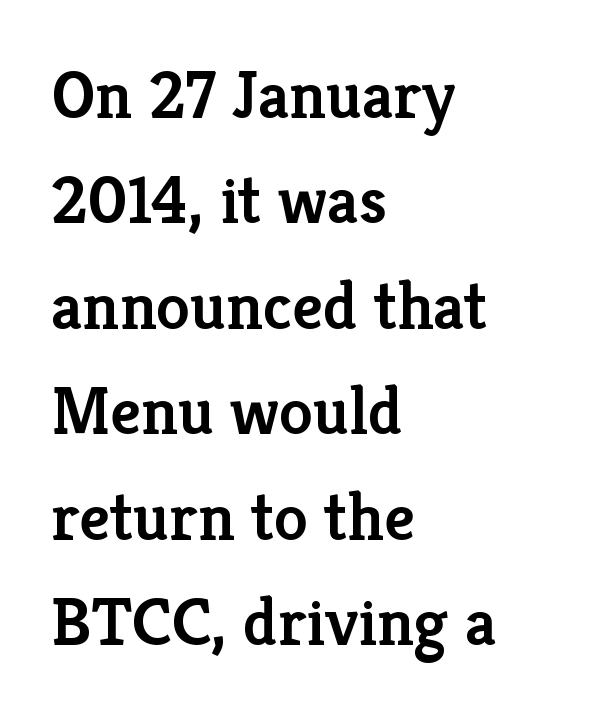
Q: Is the text bold? A: Semi-bold.
Q: Is the text italic (slanted)? A: No, it is upright.
Q: Is the typeface a serif or a sans-serif typeface? A: Serif.
Q: Is the text underlined? A: No.
Q: How is the paragraph aligned? A: Left-aligned.
Q: Is the spacing between letters normal or unusually wide? A: Normal.
Q: Is the spacing between lines tight, normal or loose? A: Normal.
Q: Width (condensed, normal, or wide)? A: Normal.
Q: Stroke contrast? A: Low.
Q: x-height? A: Medium.
Q: Monospaced? A: No.
